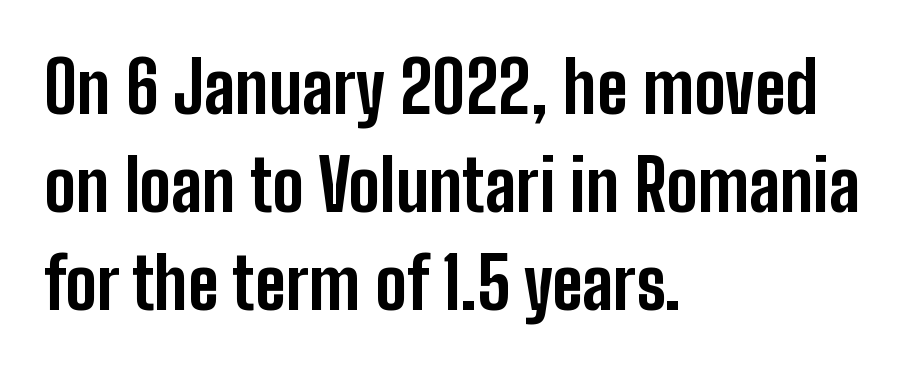
The image shows 71 px bold, condensed sans-serif type, upright; set left-aligned, normal line spacing (1.38x), normal letter spacing, not underlined; low stroke contrast and a medium x-height.
